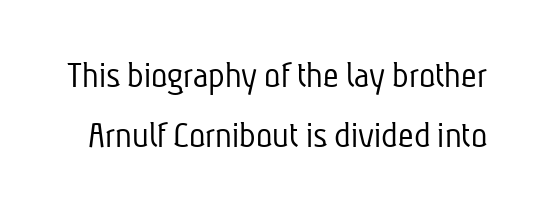
{"serif": "no", "bold": "no", "weight": "light", "width": "condensed", "stroke_contrast": "low", "x_height": "medium", "monospaced": "no", "underline": "no", "line_spacing": "normal", "line_spacing_ratio": 1.58, "letter_spacing": "normal", "letter_spacing_em": 0.0, "glyph_px": 38}
